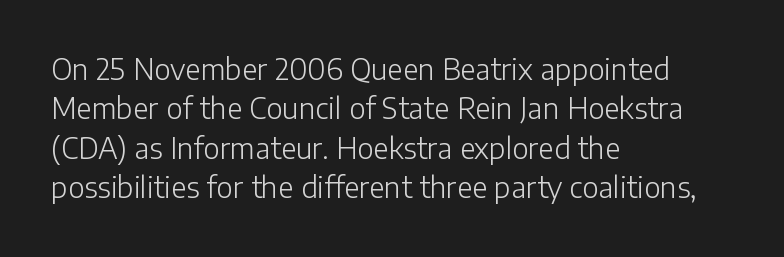
{"serif": "no", "italic": "no", "bold": "no", "weight": "light", "width": "normal", "stroke_contrast": "low", "x_height": "medium", "monospaced": "no", "underline": "no", "align": "left", "line_spacing": "normal", "line_spacing_ratio": 1.41, "letter_spacing": "normal", "letter_spacing_em": 0.0, "glyph_px": 28}
